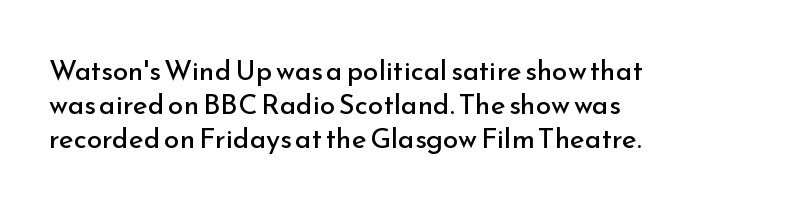
Q: Is the text bold? A: No.
Q: Is the text italic (slanted)? A: No, it is upright.
Q: Is the typeface a serif or a sans-serif typeface? A: Sans-serif.
Q: Is the text underlined? A: No.
Q: How is the paragraph aligned? A: Left-aligned.
Q: Is the spacing between letters normal or unusually wide? A: Normal.
Q: Width (condensed, normal, or wide)? A: Normal.
Q: Stroke contrast? A: Low.
Q: x-height? A: Small.
Q: Monospaced? A: No.
